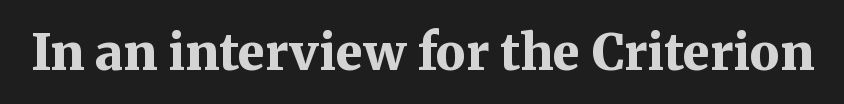
Nobody touched the tracking dial on this one. The passage shown is typed in a proportional face where columns would drift. Stroke thickness is high; the sample reads as a true bold. Quick note: underline off.
